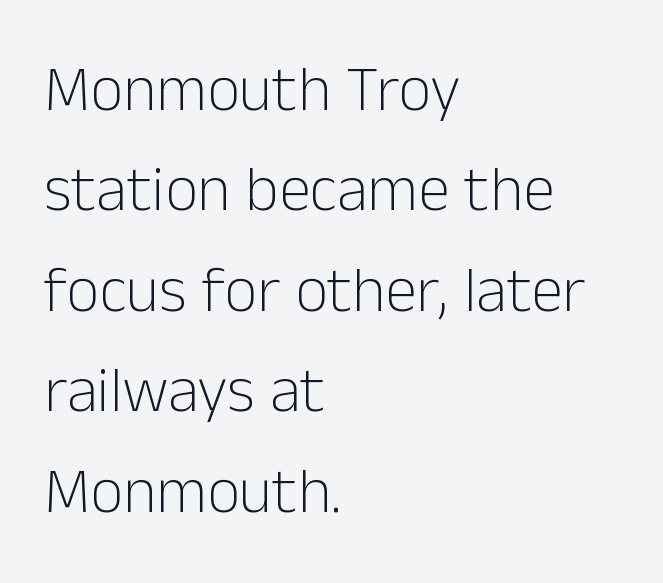
The passage is arranged the way most books set body copy — flush left. Counters stay open thanks to moderate or lighter strokes. A typesetter would call this leading conventional body-copy spacing. The rendering uses natural spacing where letterforms have individual widths. Regarding serifs, this sample does without them. No extra tracking has been applied to these lines.
